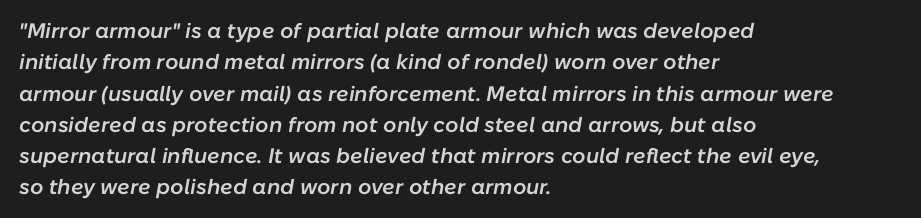
This sample uses an oblique cut, with every glyph tilted off the vertical. This is moderately heavy type, rendered in semibold. The rows are spaced the way most documents space them. Does the copy run flush right? No — it runs flush left.
